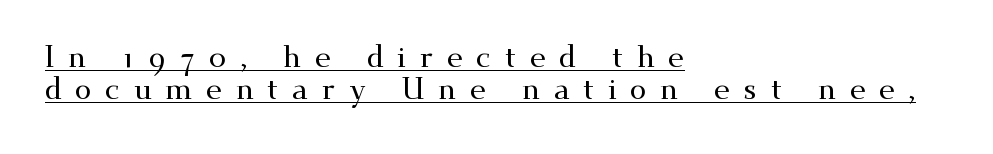
Q: Is the text italic (slanted)? A: No, it is upright.
Q: Is the typeface a serif or a sans-serif typeface? A: Serif.
Q: Is the text underlined? A: Yes.
Q: How is the paragraph aligned? A: Left-aligned.
Q: Is the spacing between letters normal or unusually wide? A: Unusually wide.
Q: Is the spacing between lines tight, normal or loose? A: Tight.
Q: Width (condensed, normal, or wide)? A: Wide.
Q: Stroke contrast? A: Medium.
Q: x-height? A: Small.
Q: Monospaced? A: No.
